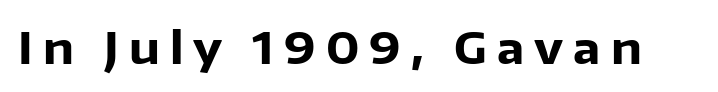
Q: Is the text bold? A: Yes.
Q: Is the text italic (slanted)? A: No, it is upright.
Q: Is the typeface a serif or a sans-serif typeface? A: Sans-serif.
Q: Is the text underlined? A: No.
Q: Is the spacing between letters normal or unusually wide? A: Unusually wide.
Q: Width (condensed, normal, or wide)? A: Normal.
Q: Stroke contrast? A: Low.
Q: x-height? A: Medium.
Q: Monospaced? A: No.
